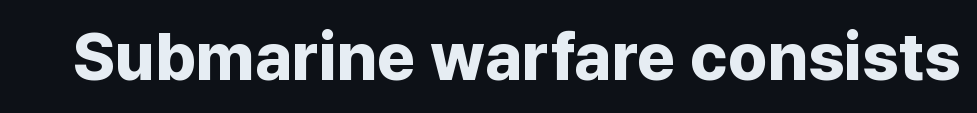
The image shows 66 px bold sans-serif type, upright; set normal letter spacing, not underlined; low stroke contrast and a medium x-height.
